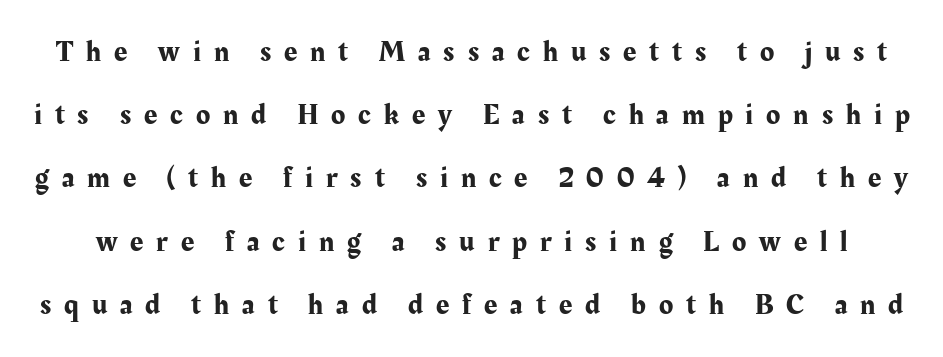
The image shows 29 px serif type, upright; set loose line spacing (2.18x), unusually wide letter spacing (+0.45 em), not underlined; medium stroke contrast and a medium x-height.
